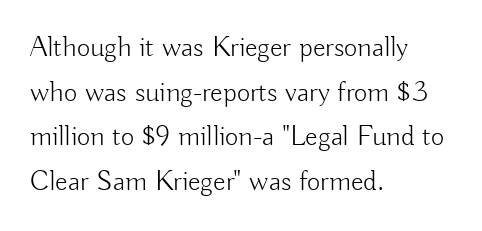
The image shows 29 px light sans-serif type, upright; set left-aligned, normal line spacing (1.54x), normal letter spacing, not underlined; low stroke contrast and a small x-height.
